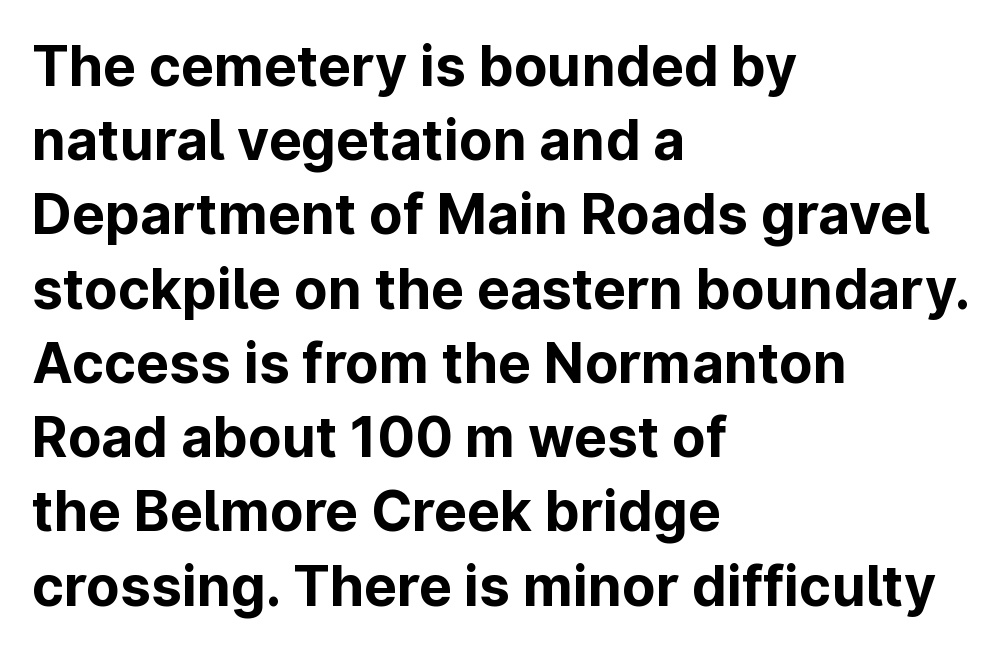
The image shows 55 px bold sans-serif type, upright; set left-aligned, normal line spacing (1.35x), normal letter spacing, not underlined; low stroke contrast and a medium x-height.
